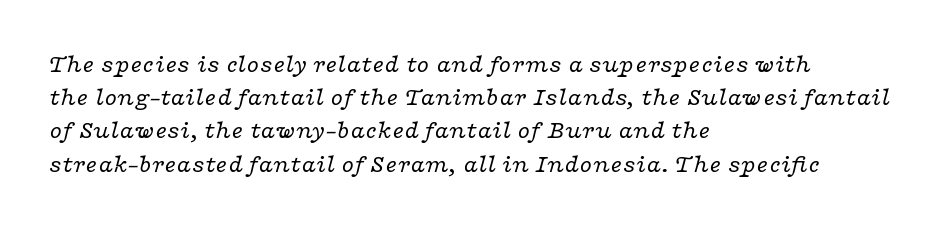
The image shows 25 px text type, italic (leaning right); set left-aligned, normal line spacing (1.33x), normal letter spacing, not underlined.
